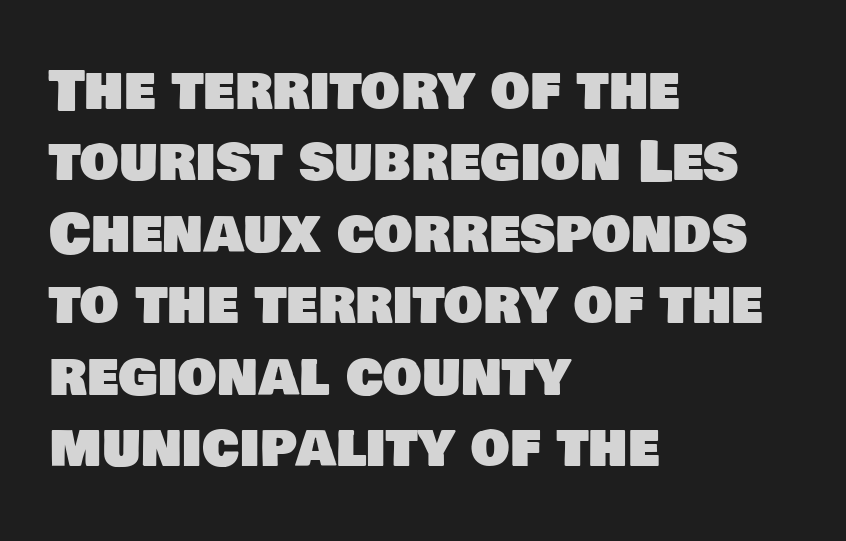
The image shows 55 px sans-serif type; set left-aligned, normal line spacing (1.3x), normal letter spacing, not underlined; low stroke contrast and a large x-height.
